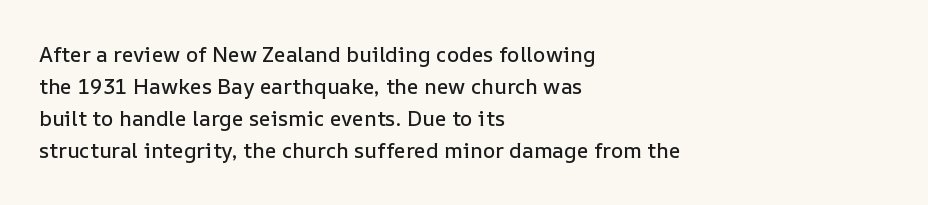
The image shows 21 px text type, upright; set left-aligned, normal line spacing (1.53x), normal letter spacing, not underlined.
